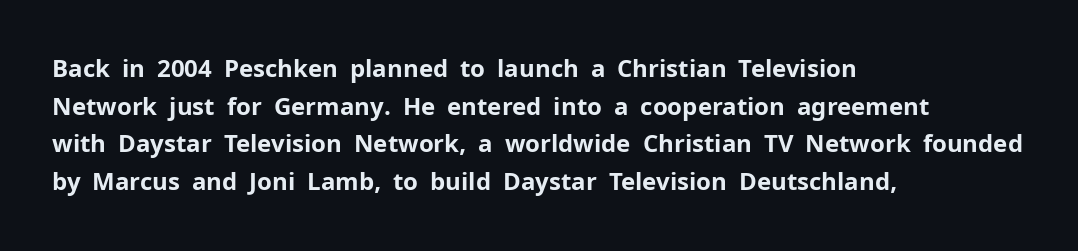
Q: Is the text bold? A: Yes.
Q: Is the text italic (slanted)? A: No, it is upright.
Q: Is the text underlined? A: No.
Q: How is the paragraph aligned? A: Left-aligned.
Q: Is the spacing between letters normal or unusually wide? A: Normal.
Q: Is the spacing between lines tight, normal or loose? A: Normal.
